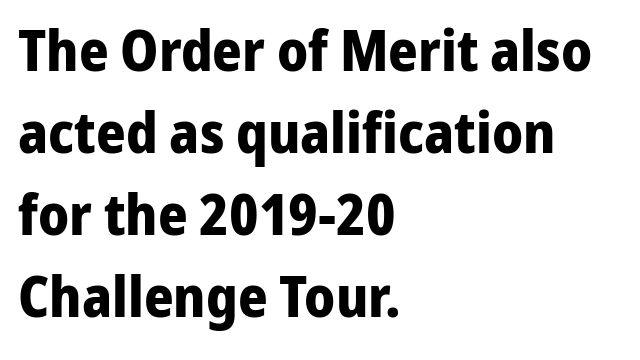
Every stem runs plumb, perpendicular to the baseline. Is the block centered? No — it sits flush against the left margin. Looks like regular typesetting: each glyph gets only the width it needs. The font is running at its bold setting.
